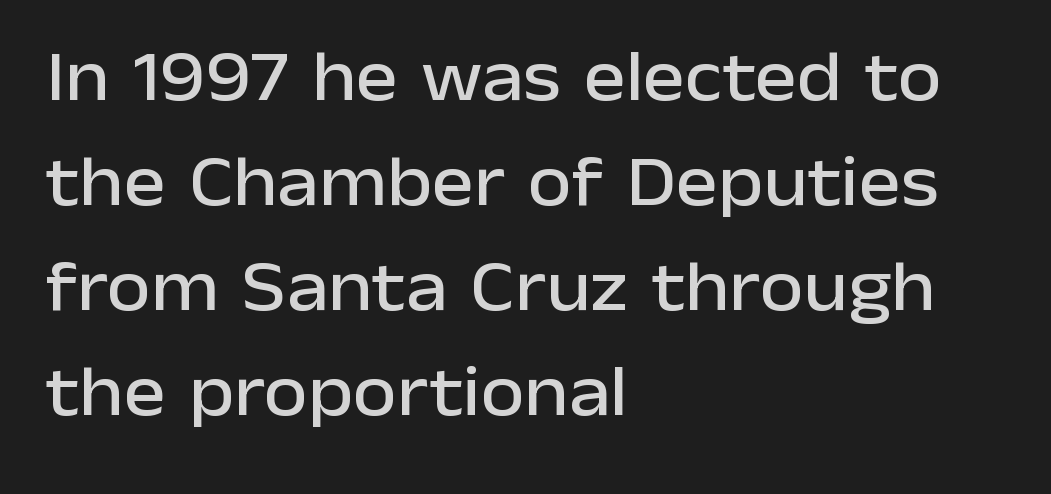
{"serif": "no", "italic": "no", "width": "normal", "stroke_contrast": "low", "x_height": "medium", "monospaced": "no", "underline": "no", "align": "left", "line_spacing": "normal", "line_spacing_ratio": 1.48, "letter_spacing": "normal", "letter_spacing_em": 0.0, "glyph_px": 71}
